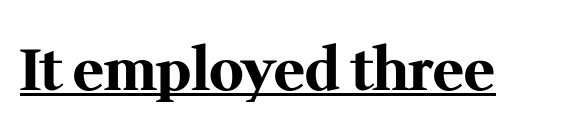
Each letter keeps its own natural width here, so spacing adapts to shape. Summary of weight: heavy, a full bold. These lines were composed using upright roman letters. The sample's only ornament is a line tracing under the words. These lines keep a tight, regular rhythm from letter to letter.
